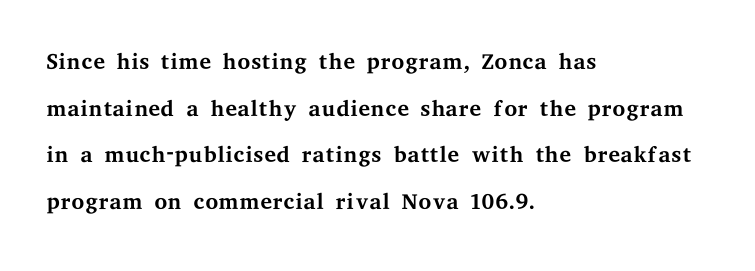
{"serif": "yes", "italic": "no", "bold": "no", "weight": "regular", "width": "wide", "stroke_contrast": "medium", "x_height": "medium", "monospaced": "no", "underline": "no", "align": "left", "line_spacing": "normal", "line_spacing_ratio": 1.41, "letter_spacing": "normal", "letter_spacing_em": 0.0, "glyph_px": 33}
